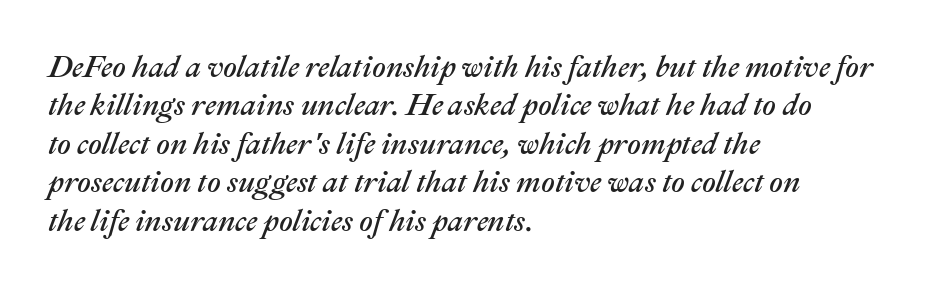
The image shows 30 px text type, italic (leaning right); set left-aligned, normal line spacing (1.28x), normal letter spacing, not underlined; medium stroke contrast and a medium x-height.
